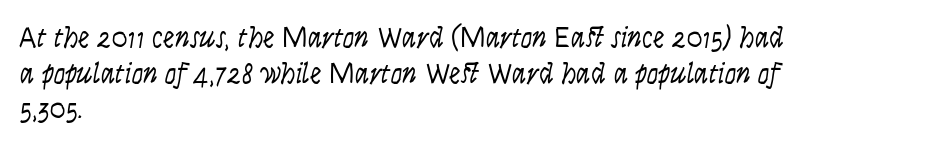
The image shows 29 px light, condensed type, italic (leaning right); set left-aligned, line spacing 1.23x, normal letter spacing, not underlined; low stroke contrast and a large x-height.
